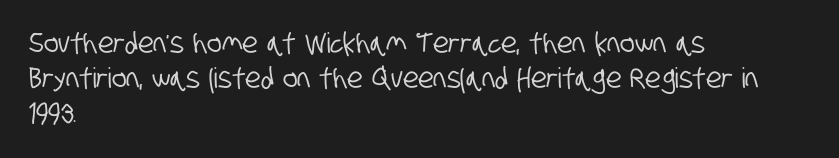
The image shows 28 px condensed sans-serif type; set left-aligned, normal line spacing (1.26x), normal letter spacing, not underlined; low stroke contrast and a large x-height.
